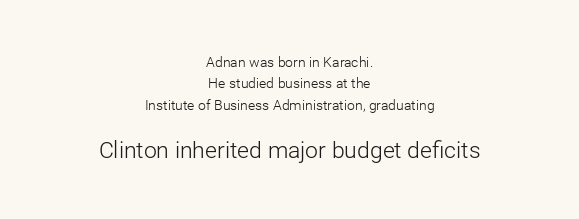
Q: Is the text bold? A: No.
Q: Is the text italic (slanted)? A: No, it is upright.
Q: Is the text underlined? A: No.
Q: How is the paragraph aligned? A: Centered.
Q: Is the spacing between letters normal or unusually wide? A: Normal.
Q: Is the spacing between lines tight, normal or loose? A: Normal.
Q: Which block of text is set in a larger size, the first (top) or the second (bottom)? A: The second (bottom) one.
